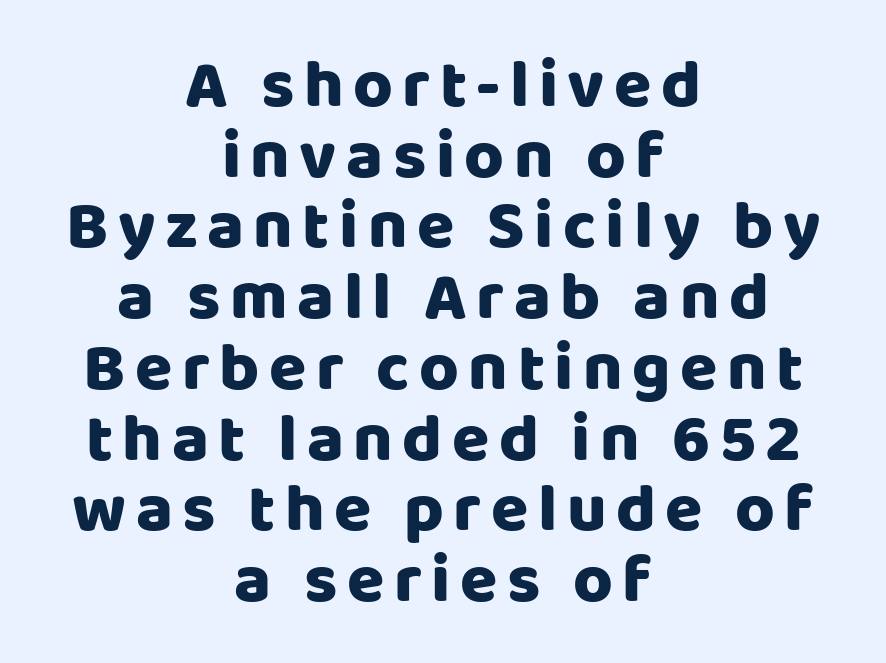
Q: Is the text bold? A: Yes.
Q: Is the text italic (slanted)? A: No, it is upright.
Q: Is the typeface a serif or a sans-serif typeface? A: Sans-serif.
Q: Is the text underlined? A: No.
Q: How is the paragraph aligned? A: Centered.
Q: Is the spacing between lines tight, normal or loose? A: Tight.
Q: Width (condensed, normal, or wide)? A: Normal.
Q: Stroke contrast? A: Low.
Q: x-height? A: Large.
Q: Monospaced? A: No.
